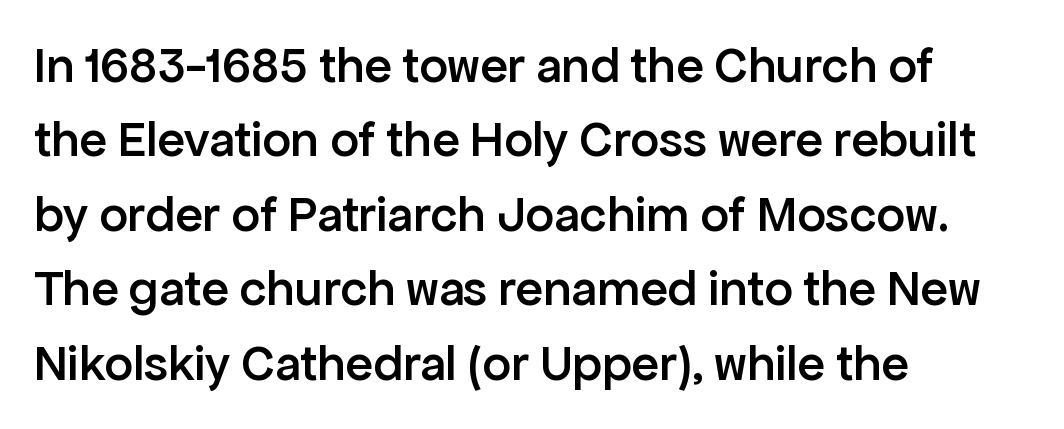
Q: Is the text bold? A: Semi-bold.
Q: Is the text italic (slanted)? A: No, it is upright.
Q: Is the typeface a serif or a sans-serif typeface? A: Sans-serif.
Q: Is the text underlined? A: No.
Q: How is the paragraph aligned? A: Left-aligned.
Q: Is the spacing between letters normal or unusually wide? A: Normal.
Q: Is the spacing between lines tight, normal or loose? A: Normal.
Q: Width (condensed, normal, or wide)? A: Normal.
Q: Stroke contrast? A: Low.
Q: x-height? A: Medium.
Q: Monospaced? A: No.
